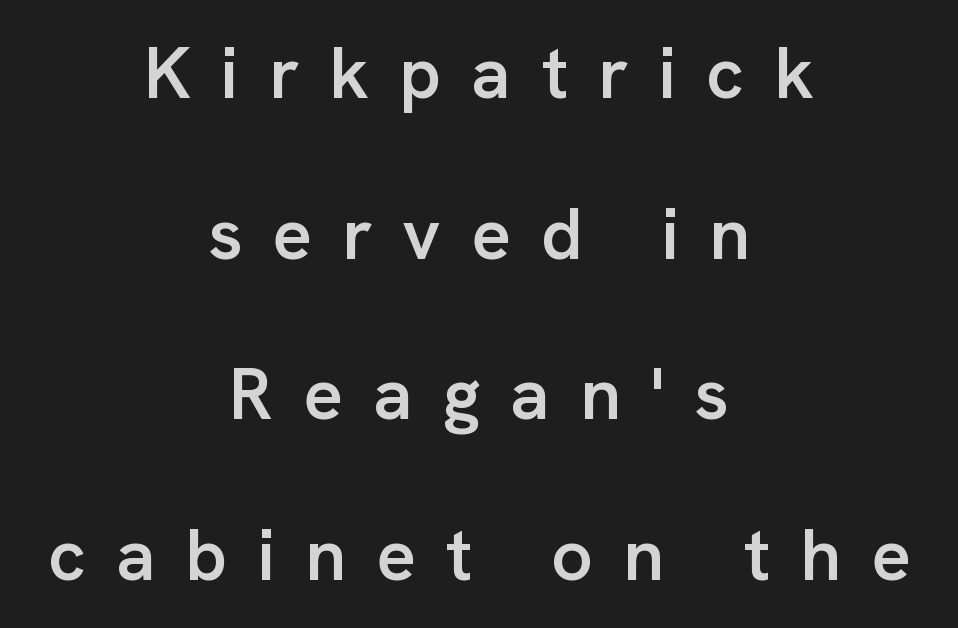
{"serif": "no", "italic": "no", "bold": "semi", "weight": "semibold", "width": "normal", "stroke_contrast": "low", "x_height": "medium", "monospaced": "no", "underline": "no", "align": "center", "line_spacing": "loose", "line_spacing_ratio": 2.2, "letter_spacing": "wide", "letter_spacing_em": 0.41, "glyph_px": 73}
